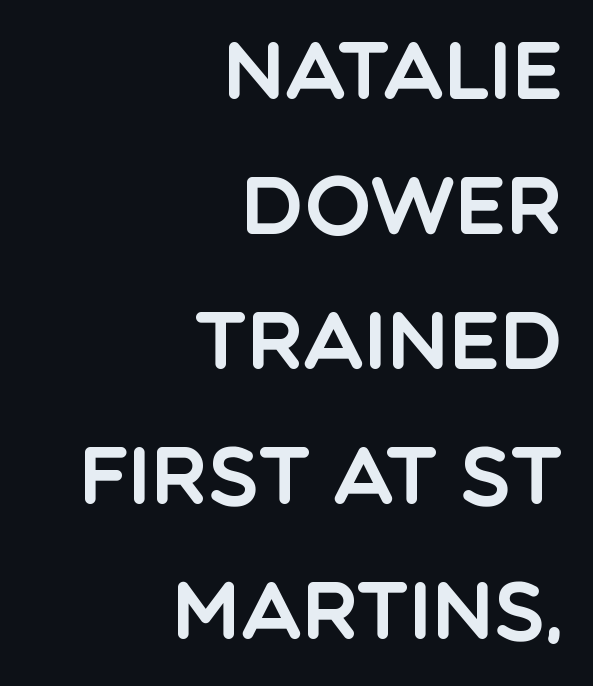
Q: Is the text italic (slanted)? A: No, it is upright.
Q: Is the typeface a serif or a sans-serif typeface? A: Sans-serif.
Q: Is the text underlined? A: No.
Q: How is the paragraph aligned? A: Right-aligned.
Q: Is the spacing between letters normal or unusually wide? A: Normal.
Q: Width (condensed, normal, or wide)? A: Normal.
Q: x-height? A: Large.
Q: Monospaced? A: No.
